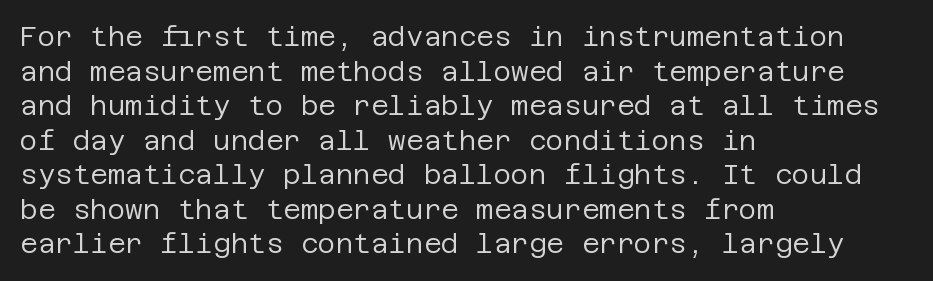
{"italic": "no", "bold": "no", "underline": "no", "align": "left", "line_spacing": "normal", "line_spacing_ratio": 1.28, "letter_spacing": "normal", "letter_spacing_em": 0.0, "glyph_px": 27}
